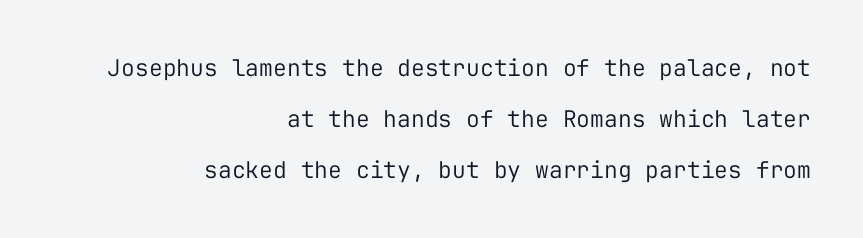
The image shows 23 px text type, upright; set right-aligned, loose line spacing (2.22x), normal letter spacing, not underlined.
